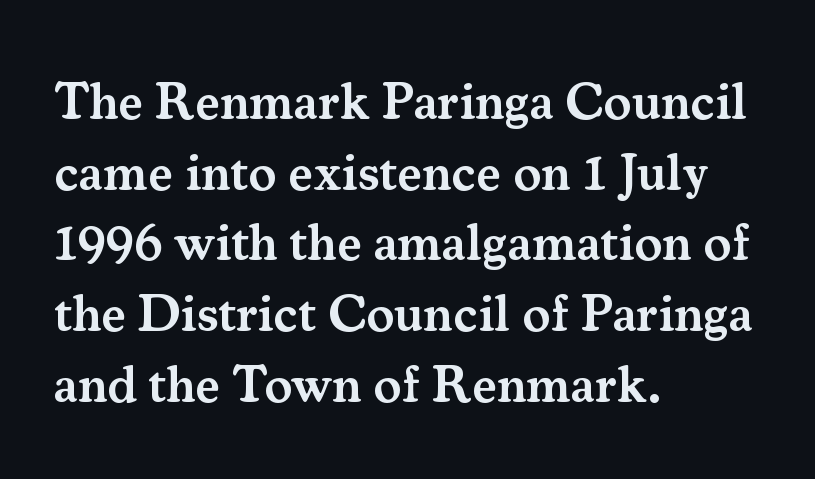
Q: Is the text bold? A: Semi-bold.
Q: Is the text italic (slanted)? A: No, it is upright.
Q: Is the typeface a serif or a sans-serif typeface? A: Serif.
Q: Is the text underlined? A: No.
Q: How is the paragraph aligned? A: Left-aligned.
Q: Is the spacing between letters normal or unusually wide? A: Normal.
Q: Is the spacing between lines tight, normal or loose? A: Normal.
Q: Width (condensed, normal, or wide)? A: Normal.
Q: Stroke contrast? A: Medium.
Q: x-height? A: Small.
Q: Monospaced? A: No.
